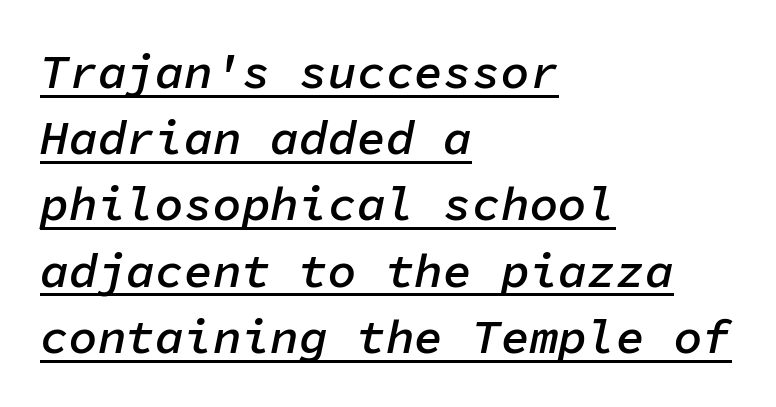
The rag falls on the right side of this text block. The gaps between neighbouring characters are ordinary and unremarkable. A semibold gives these letters moderate extra thickness, short of bold. The space between consecutive lines is moderate. The rendering applies a slant to the glyphs.
